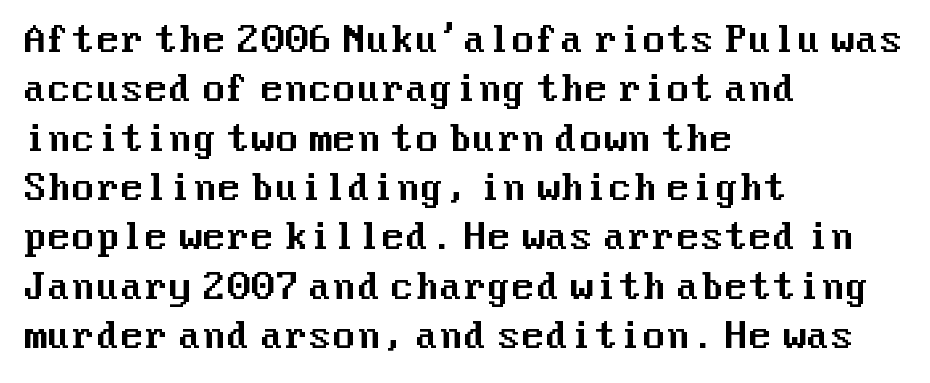
The image shows 35 px sans-serif type, upright; set left-aligned, normal line spacing (1.41x), normal letter spacing, not underlined; medium stroke contrast and a medium x-height.
